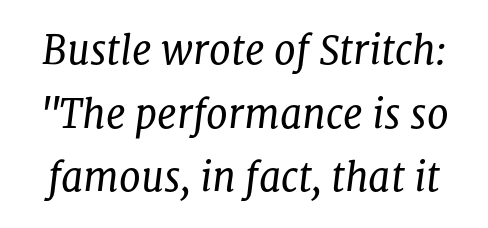
The image shows 39 px regular-weight serif type, italic (leaning right); set normal line spacing (1.63x), normal letter spacing, not underlined; low stroke contrast and a medium x-height.
